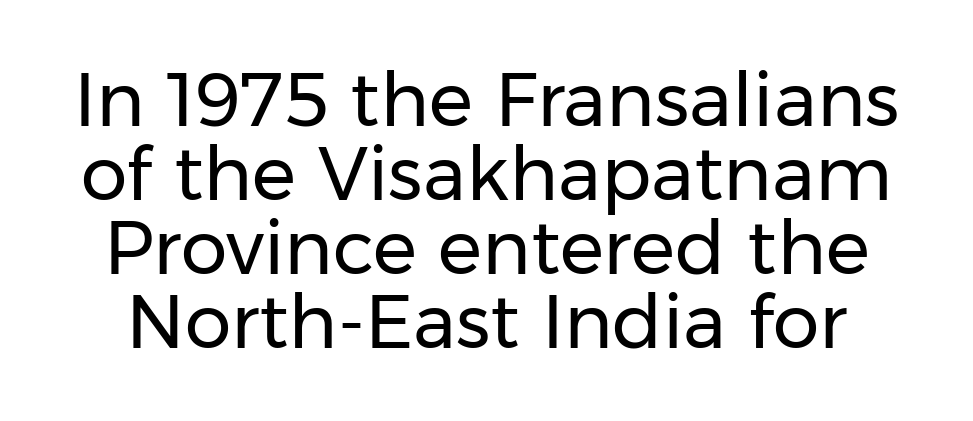
The image shows 74 px regular-weight sans-serif type, upright; set tight line spacing (1.0x), normal letter spacing, not underlined; low stroke contrast and a medium x-height.
